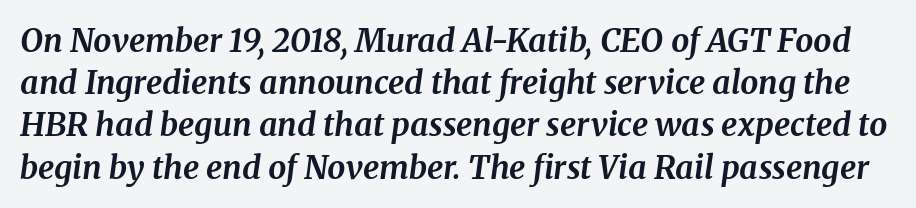
The image shows 32 px bold serif type, italic (leaning right); set normal line spacing (1.32x), normal letter spacing, not underlined; medium stroke contrast and a medium x-height.
